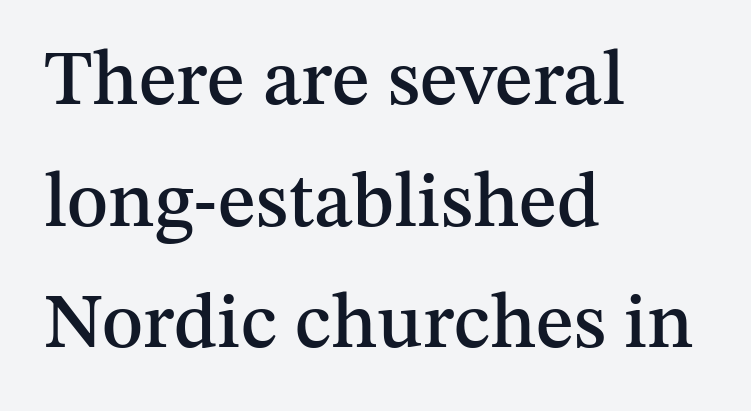
The typesetter chose a ragged-right arrangement here. The string is rendered with underlining switched off. The lettering stays uniformly vertical, giving the passage a roman look. Honestly, the row spacing looks completely unremarkable. Varying glyph widths throughout — classic text-font behaviour.
